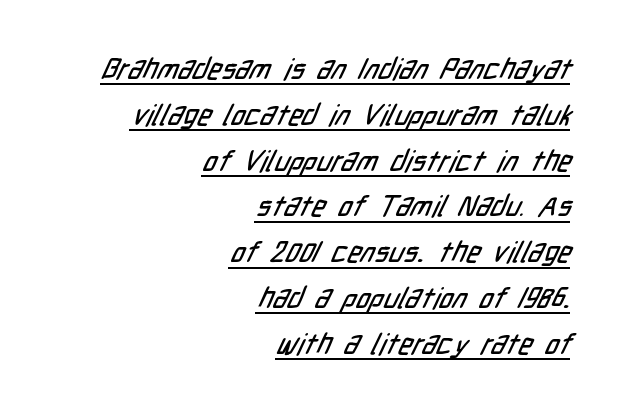
{"serif": "no", "width": "condensed", "stroke_contrast": "low", "x_height": "medium", "monospaced": "no", "underline": "yes", "align": "right", "line_spacing": "normal", "line_spacing_ratio": 1.58, "letter_spacing": "normal", "letter_spacing_em": 0.0, "glyph_px": 29}
